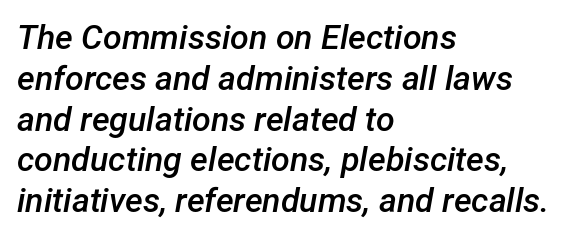
{"italic": "yes", "lean": "right", "slant_degrees": 12, "bold": "semi", "weight": "semibold", "width": "normal", "stroke_contrast": "low", "x_height": "medium", "monospaced": "no", "underline": "no", "align": "left", "line_spacing_ratio": 1.2, "letter_spacing": "normal", "letter_spacing_em": 0.0, "glyph_px": 34}
